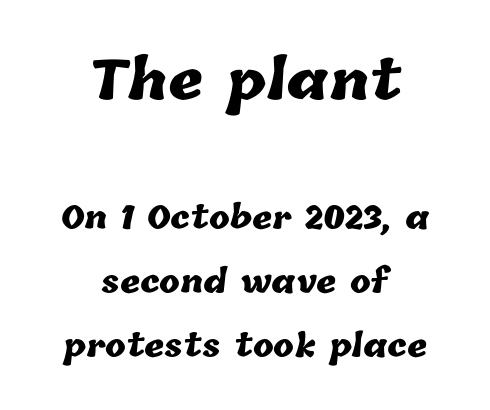
{"bold": "yes", "weight": "heavy", "width": "normal", "stroke_contrast": "low", "x_height": "medium", "monospaced": "no", "underline": "no", "align": "center", "line_spacing": "loose", "line_spacing_ratio": 2.08, "letter_spacing": "normal", "letter_spacing_em": 0.0, "larger_block": "first", "size_ratio": 1.74, "glyph_px": 54}
